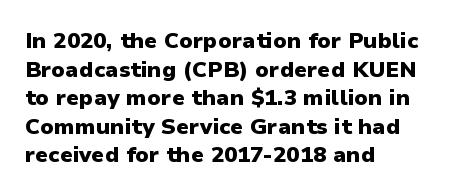
Teacher's note: observe the even left margin — that is flush-left alignment. You can tell it's not italic because the verticals are truly vertical. Words float on clear page, feet unadorned. The letterforms sit shoulder to shoulder at normal distance.
